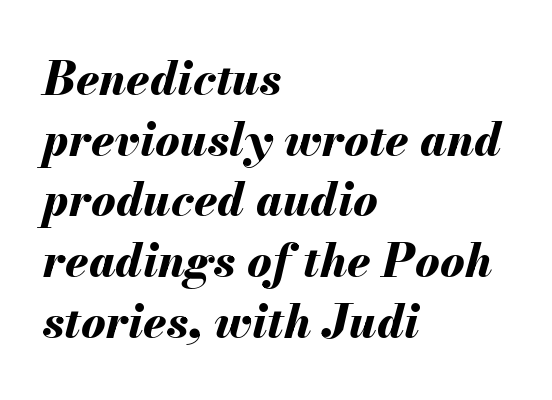
Regular leading. Casual observation: everything's shoved over to the left. The face used here is proportionally spaced, like ordinary book or web type. A clean baseline with only descenders dipping below it. Observe the ordinary spacing: letters are neighbours, not strangers. Does the lettering tilt? It does — this is italic.
